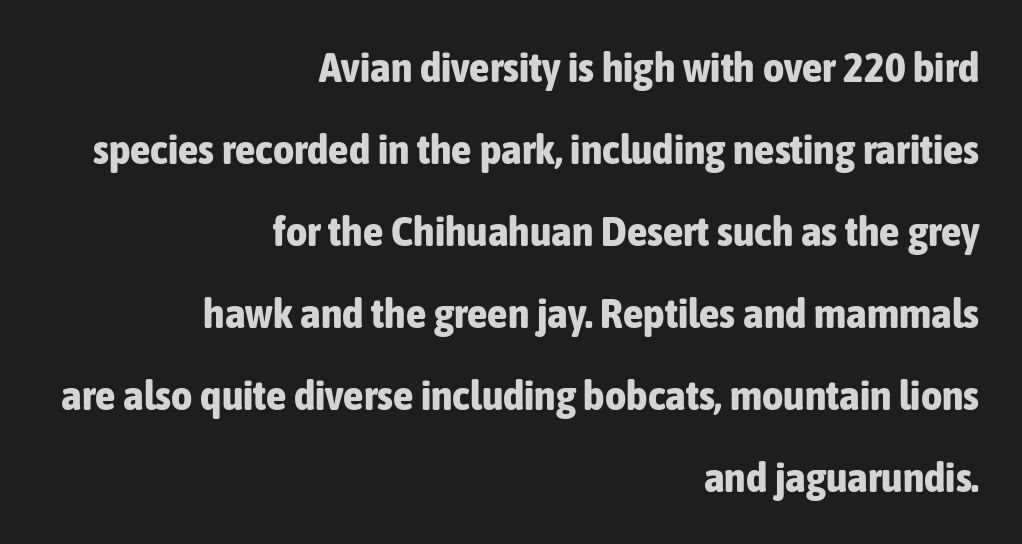
{"serif": "no", "italic": "no", "bold": "yes", "weight": "bold", "width": "condensed", "stroke_contrast": "low", "x_height": "medium", "monospaced": "no", "underline": "no", "align": "right", "line_spacing": "loose", "line_spacing_ratio": 2.0, "letter_spacing": "normal", "letter_spacing_em": 0.0, "glyph_px": 41}
